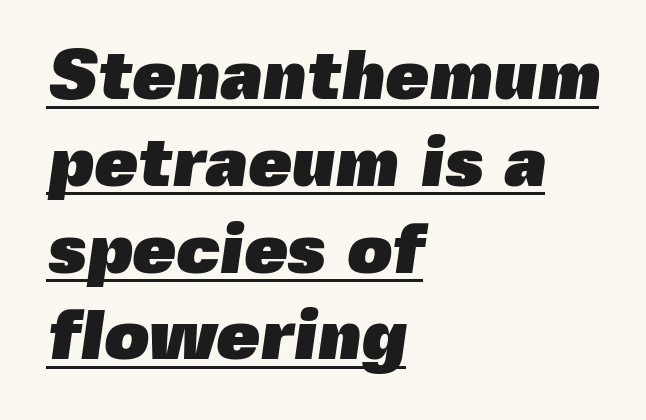
The image shows 70 px heavy sans-serif type; set left-aligned, line spacing 1.24x, normal letter spacing, underlined; a medium x-height.
